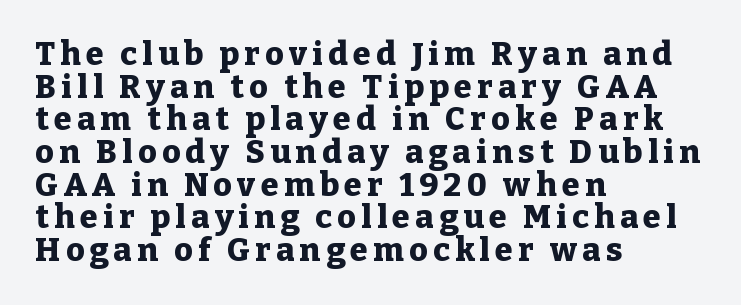
Heavy-handed strokes throughout: this text is bold. Stroke terminals: seriffed. Here the designer chose a conventional face with non-uniform glyph widths. These lines stack with their left ends in a neat column. This is the regular roman posture of the typeface.
